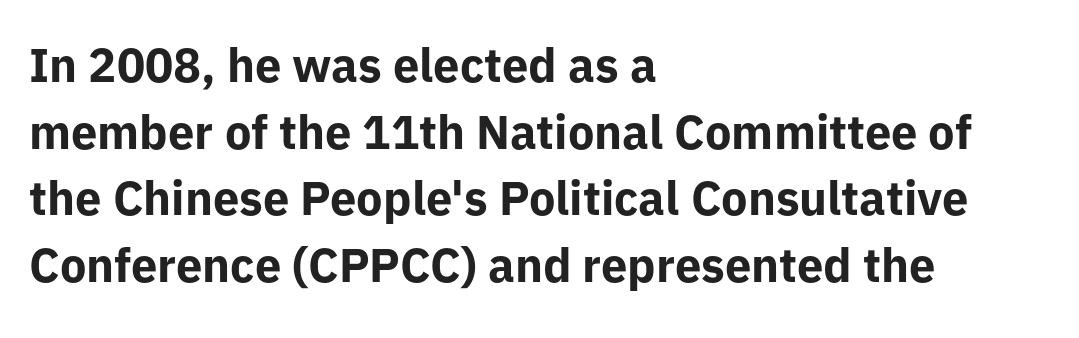
The image shows 47 px bold sans-serif type, upright; set left-aligned, normal line spacing (1.42x), normal letter spacing, not underlined; low stroke contrast and a medium x-height.
